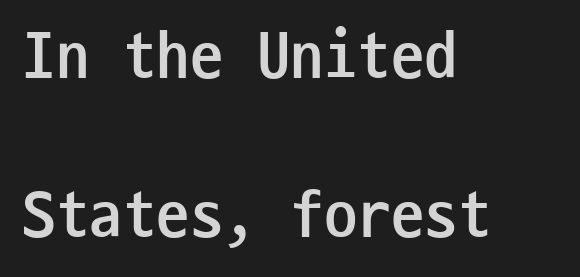
Q: Is the text bold? A: Yes.
Q: Is the text italic (slanted)? A: No, it is upright.
Q: Is the typeface a serif or a sans-serif typeface? A: Sans-serif.
Q: Is the text underlined? A: No.
Q: How is the paragraph aligned? A: Left-aligned.
Q: Is the spacing between letters normal or unusually wide? A: Normal.
Q: Is the spacing between lines tight, normal or loose? A: Loose.
Q: Width (condensed, normal, or wide)? A: Condensed.
Q: Stroke contrast? A: Low.
Q: x-height? A: Medium.
Q: Monospaced? A: Yes.
